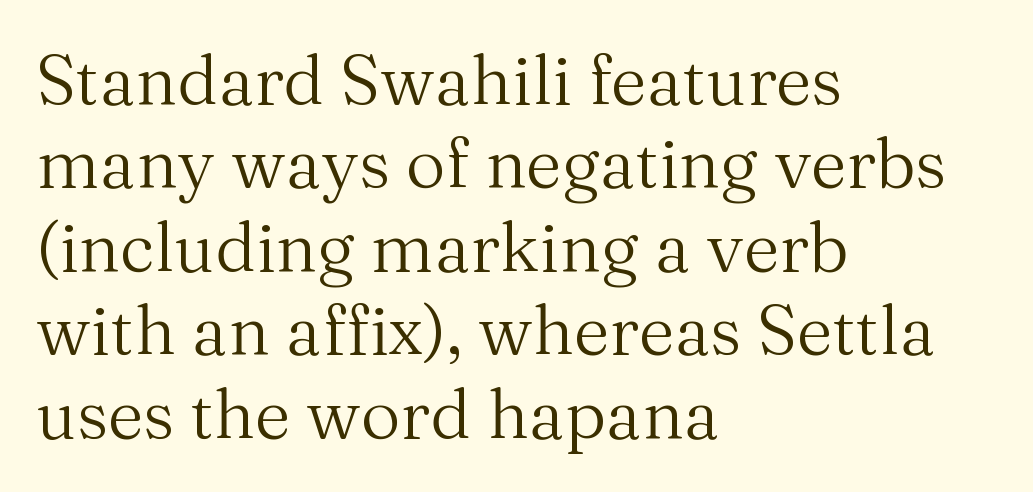
Q: Is the text bold? A: No.
Q: Is the text italic (slanted)? A: No, it is upright.
Q: Is the typeface a serif or a sans-serif typeface? A: Serif.
Q: Is the text underlined? A: No.
Q: How is the paragraph aligned? A: Left-aligned.
Q: Is the spacing between letters normal or unusually wide? A: Normal.
Q: Width (condensed, normal, or wide)? A: Normal.
Q: Stroke contrast? A: Medium.
Q: x-height? A: Medium.
Q: Monospaced? A: No.
